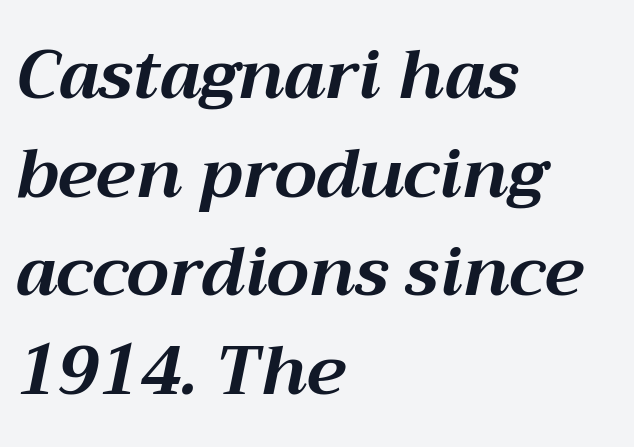
Q: Is the text bold? A: Yes.
Q: Is the text italic (slanted)? A: Yes, it leans right by about 12 degrees.
Q: Is the text underlined? A: No.
Q: How is the paragraph aligned? A: Left-aligned.
Q: Is the spacing between letters normal or unusually wide? A: Normal.
Q: Is the spacing between lines tight, normal or loose? A: Normal.
Q: Width (condensed, normal, or wide)? A: Normal.
Q: Stroke contrast? A: Medium.
Q: x-height? A: Medium.
Q: Monospaced? A: No.
